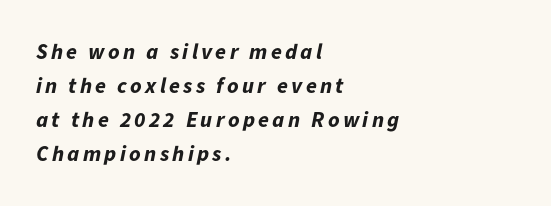
Q: Is the text bold? A: Yes.
Q: Is the text italic (slanted)? A: Yes, it leans right by about 11 degrees.
Q: Is the text underlined? A: No.
Q: How is the paragraph aligned? A: Left-aligned.
Q: Is the spacing between lines tight, normal or loose? A: Normal.
